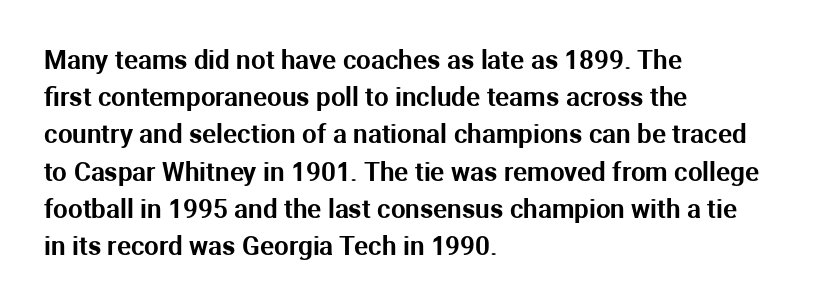
The passage is arranged the way most books set body copy — flush left. No extra tracking has been applied to these lines. You can tell it's not italic because the verticals are truly vertical. The leading is moderate, giving the passage an even texture. The specimen omits any rule beneath the text block's lines.
